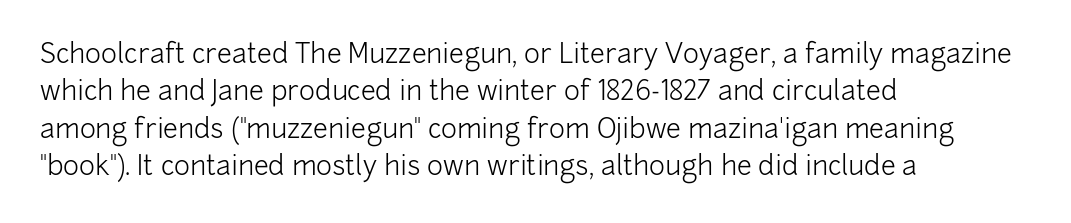
The image shows 27 px text type, upright; set left-aligned, normal line spacing (1.38x), normal letter spacing, not underlined.
